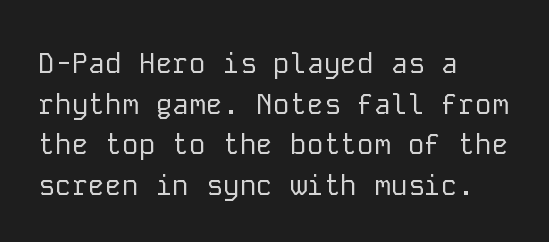
The image shows 28 px regular-weight sans-serif type, upright, monospaced; set left-aligned, normal line spacing (1.45x), normal letter spacing, not underlined; low stroke contrast and a medium x-height.
